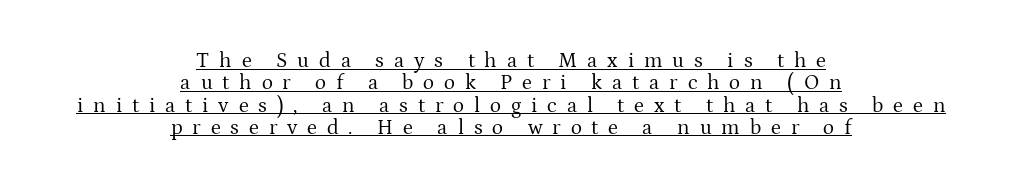
Q: Is the text bold? A: No.
Q: Is the text italic (slanted)? A: No, it is upright.
Q: Is the text underlined? A: Yes.
Q: How is the paragraph aligned? A: Centered.
Q: Is the spacing between letters normal or unusually wide? A: Unusually wide.
Q: Is the spacing between lines tight, normal or loose? A: Tight.
